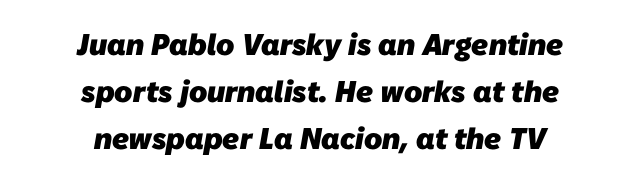
Note: no serifs on the glyphs. Horizontal bands of white between lines are of average thickness. Layout note: lines centered. Here the designer chose a conventional face with non-uniform glyph widths. Is the letter spacing exaggerated? No — it looks like the ordinary default. How heavy is the stroke? Heavy — this is a bold.
